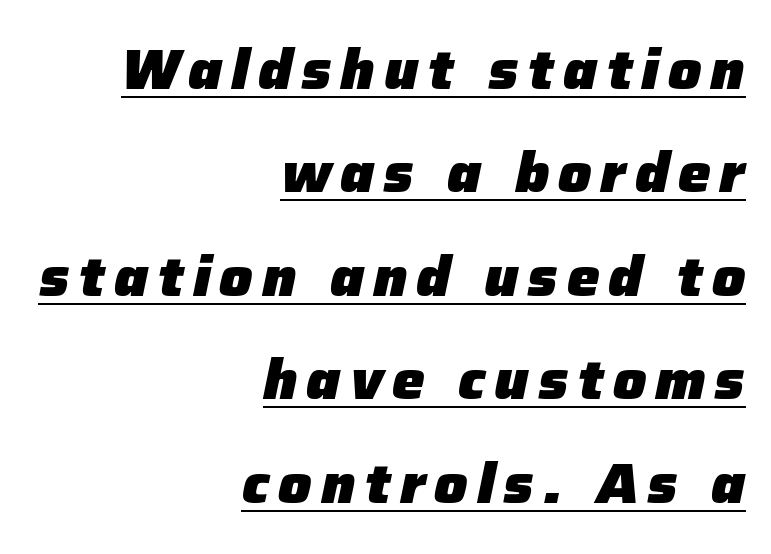
A typographer would call this underscored text. Is this a fixed-width face? No — the glyphs have proportional, varying widths. Does the copy run flush right? Yes — the right margin is perfectly even. A dark, heavy texture on the line: the type is bold.
